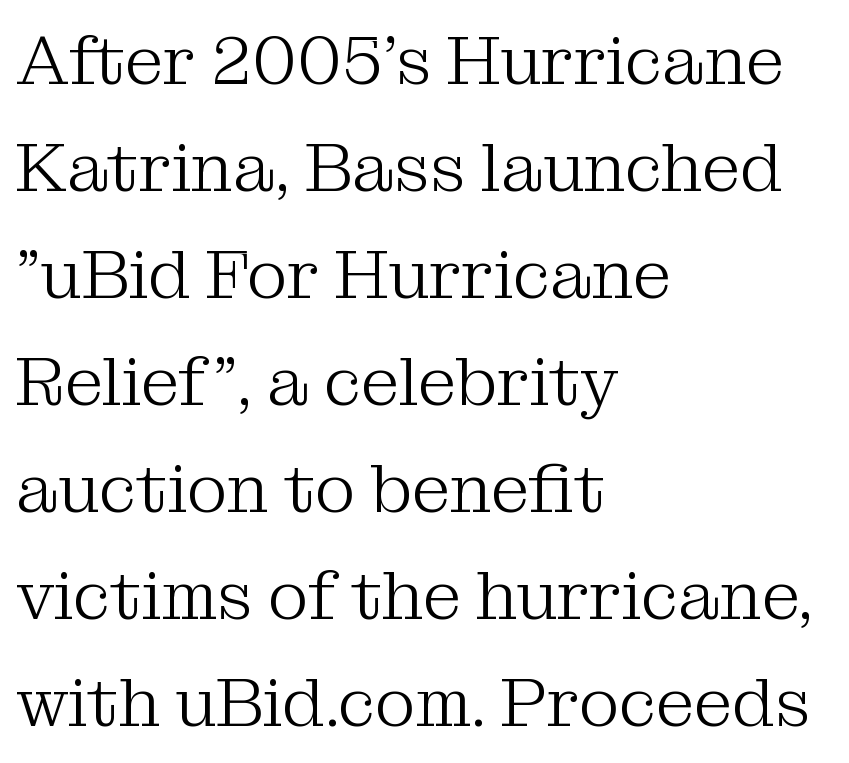
The image shows 69 px light serif type, upright; set left-aligned, normal line spacing (1.55x), normal letter spacing, not underlined; medium stroke contrast and a medium x-height.
